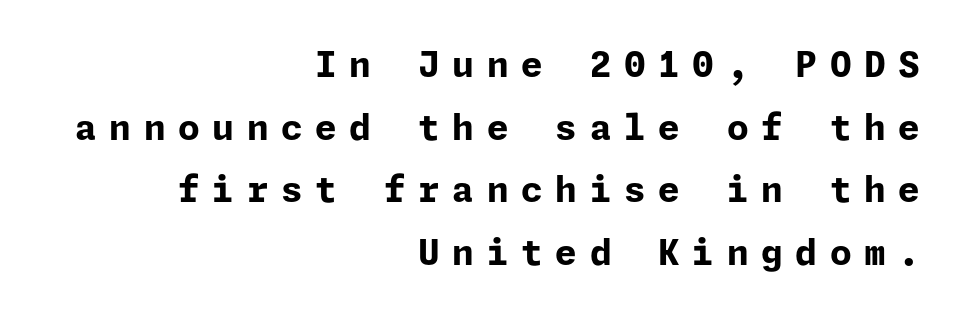
The image shows 35 px bold sans-serif type, upright; set right-aligned, line spacing 1.79x, unusually wide letter spacing (+0.36 em), not underlined; low stroke contrast and a medium x-height.
